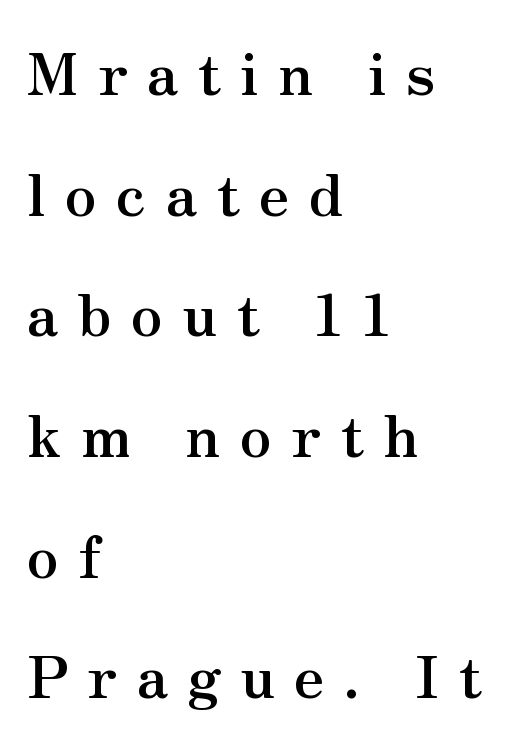
Q: Is the text bold? A: Yes.
Q: Is the text italic (slanted)? A: No, it is upright.
Q: Is the typeface a serif or a sans-serif typeface? A: Serif.
Q: Is the text underlined? A: No.
Q: How is the paragraph aligned? A: Left-aligned.
Q: Is the spacing between letters normal or unusually wide? A: Unusually wide.
Q: Is the spacing between lines tight, normal or loose? A: Loose.
Q: Width (condensed, normal, or wide)? A: Normal.
Q: Stroke contrast? A: Medium.
Q: x-height? A: Small.
Q: Monospaced? A: No.
